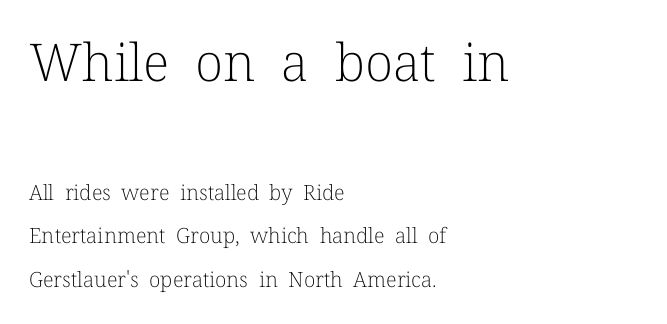
Q: Is the text bold? A: No.
Q: Is the text italic (slanted)? A: No, it is upright.
Q: Is the typeface a serif or a sans-serif typeface? A: Serif.
Q: Is the text underlined? A: No.
Q: How is the paragraph aligned? A: Left-aligned.
Q: Is the spacing between letters normal or unusually wide? A: Normal.
Q: Is the spacing between lines tight, normal or loose? A: Loose.
Q: Which block of text is set in a larger size, the first (top) or the second (bottom)? A: The first (top) one.
Q: Width (condensed, normal, or wide)? A: Normal.
Q: Stroke contrast? A: Low.
Q: x-height? A: Medium.
Q: Monospaced? A: No.
